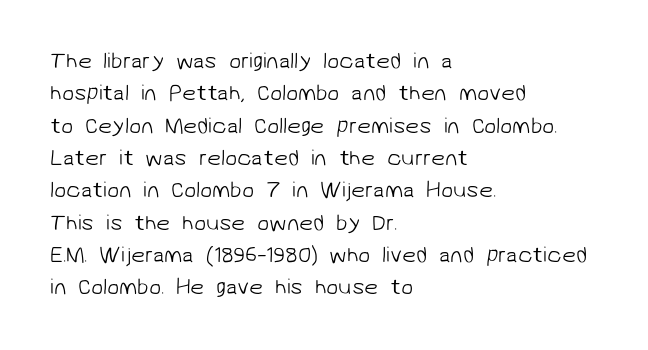
The image shows 22 px text type; set left-aligned, normal line spacing (1.47x), normal letter spacing, not underlined.
